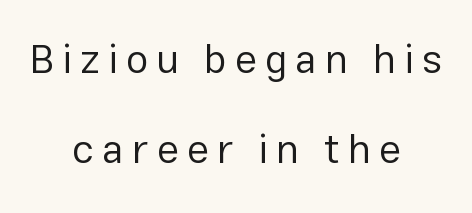
Is the type heavy? It reads as light-to-regular instead. Is this a fixed-width face? No — the glyphs have proportional, varying widths. Check the space under the baseline: it is left empty. This sample uses expanded letter spacing, leaving extra air between glyphs. Regarding serifs, this sample does without them. Horizontal alignment here is central, giving a formal, balanced look.
